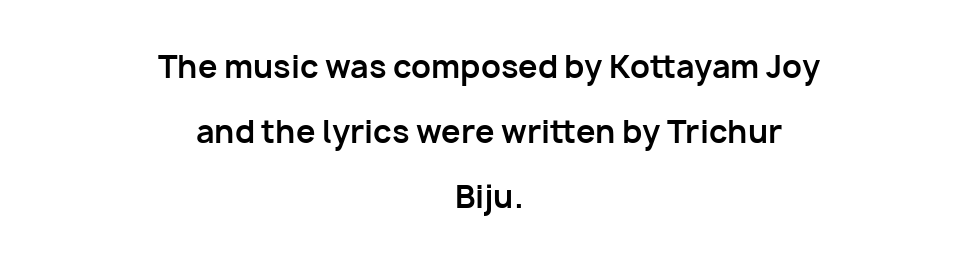
There is no visible air inserted between adjacent glyphs. The text block is weighted toward neither margin, spreading evenly from the middle. Spacing verdict: proportional, widths tailored to each character. A sans-serif font was chosen for this passage.
